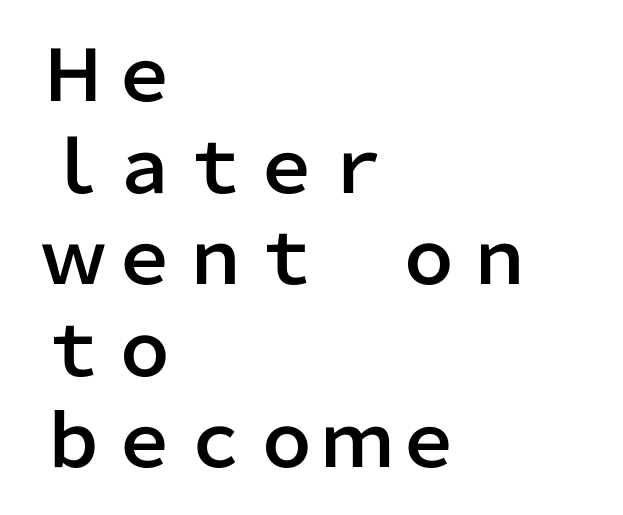
The image shows 71 px sans-serif type, upright; set left-aligned, normal line spacing (1.29x), normal letter spacing, not underlined; low stroke contrast and a medium x-height.
